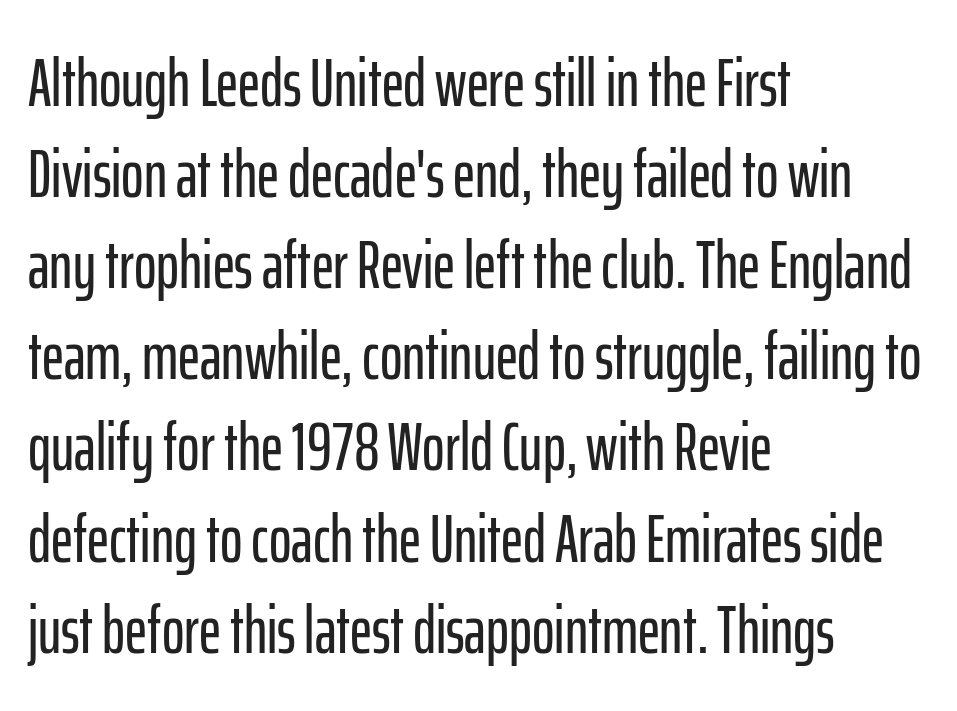
The image shows 68 px condensed sans-serif type, upright; set left-aligned, normal line spacing (1.34x), normal letter spacing, not underlined; low stroke contrast and a medium x-height.
